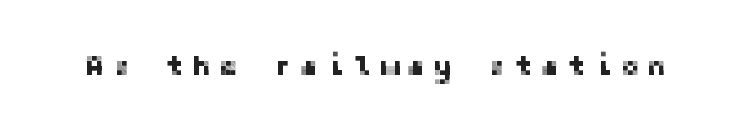
Q: Is the text italic (slanted)? A: No, it is upright.
Q: Is the typeface a serif or a sans-serif typeface? A: Sans-serif.
Q: Is the text underlined? A: No.
Q: Is the spacing between letters normal or unusually wide? A: Unusually wide.
Q: Width (condensed, normal, or wide)? A: Normal.
Q: Stroke contrast? A: Low.
Q: x-height? A: Medium.
